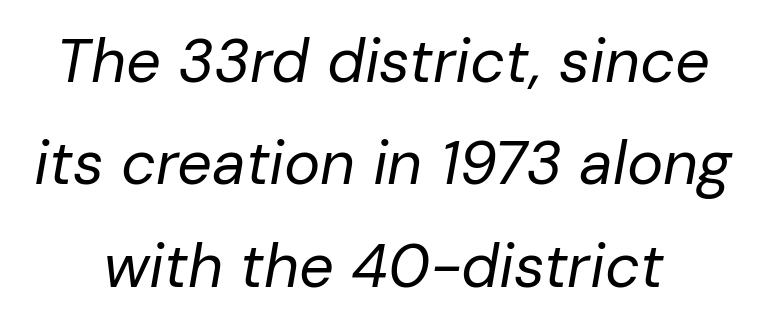
You can tell it's italic because the verticals aren't actually vertical. The strokes are not fattened; the text isn't bold. Whoever set this chose a conventional vertical rhythm. Tracking here is standard; glyphs follow each other at the usual distance. Type without underlining.
